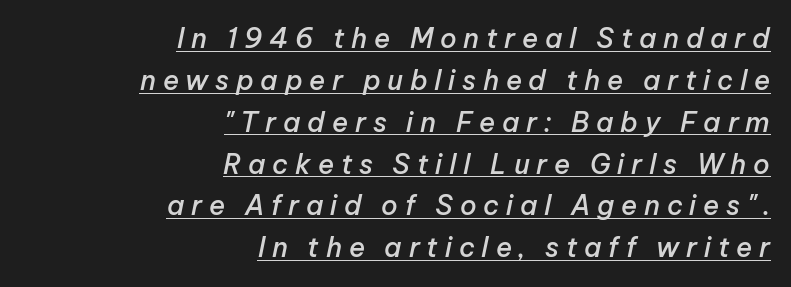
The image shows 27 px text type, italic (leaning right); set right-aligned, normal line spacing (1.55x), unusually wide letter spacing (+0.25 em), underlined.
